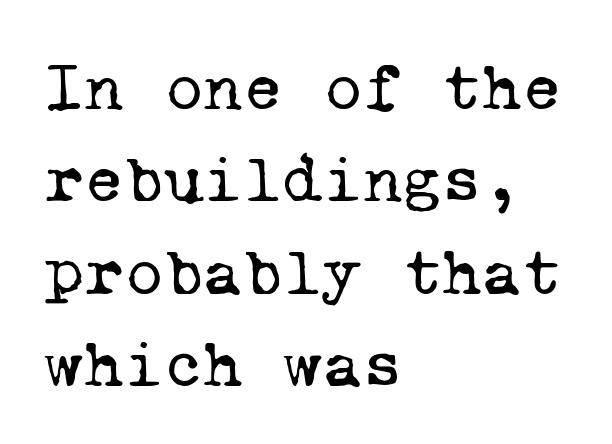
{"serif": "yes", "bold": "no", "weight": "regular", "width": "normal", "stroke_contrast": "low", "x_height": "medium", "monospaced": "yes", "underline": "no", "align": "left", "line_spacing": "normal", "line_spacing_ratio": 1.36, "letter_spacing": "normal", "letter_spacing_em": 0.0, "glyph_px": 68}
